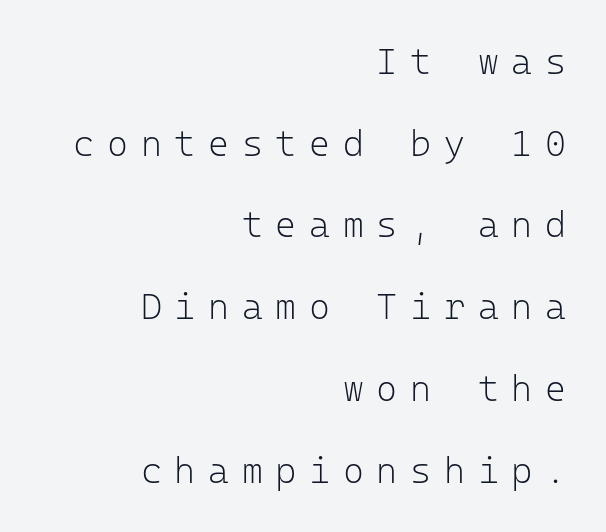
Line spacing here is loose. A typesetter would call this monospace, since all characters share one set width. Stems and bowls with no extra thickness — not bold. Check where the strokes stop: nothing finishes them off — pure sans.
